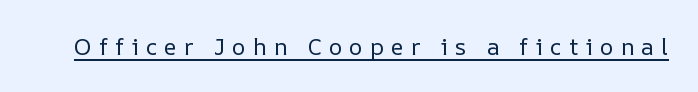
Honestly, the letter spacing is so wide it's the main thing you notice. The type sits square on the baseline with zero lean. A continuous stroke trails under the words, as in a hyperlink. Letters have the restrained weight of plain body copy at most.
